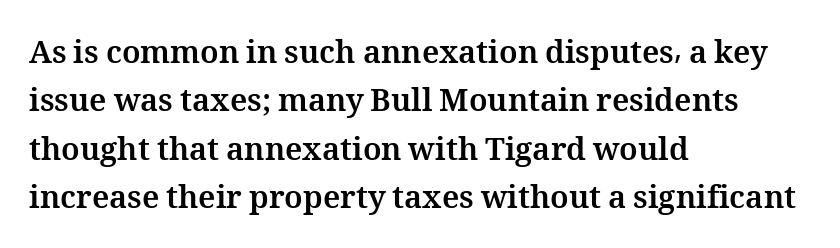
Varying glyph widths throughout — classic text-font behaviour. The lettering holds an erect, upright posture throughout. Weight check: bold — yes, fully. Inter-character spacing is left at the font's built-in metrics. Where is the straight margin? On the left.
